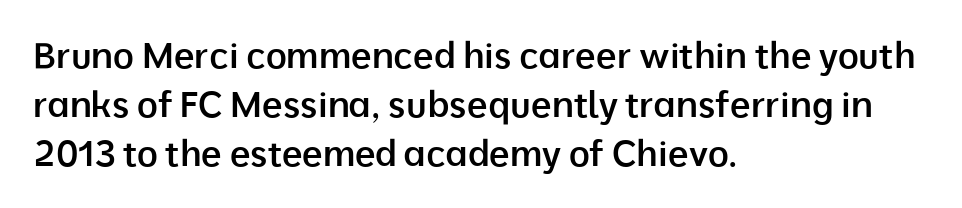
Q: Is the text bold? A: Semi-bold.
Q: Is the text italic (slanted)? A: No, it is upright.
Q: Is the typeface a serif or a sans-serif typeface? A: Sans-serif.
Q: Is the text underlined? A: No.
Q: How is the paragraph aligned? A: Left-aligned.
Q: Is the spacing between letters normal or unusually wide? A: Normal.
Q: Is the spacing between lines tight, normal or loose? A: Normal.
Q: Width (condensed, normal, or wide)? A: Normal.
Q: Stroke contrast? A: Low.
Q: x-height? A: Medium.
Q: Monospaced? A: No.
